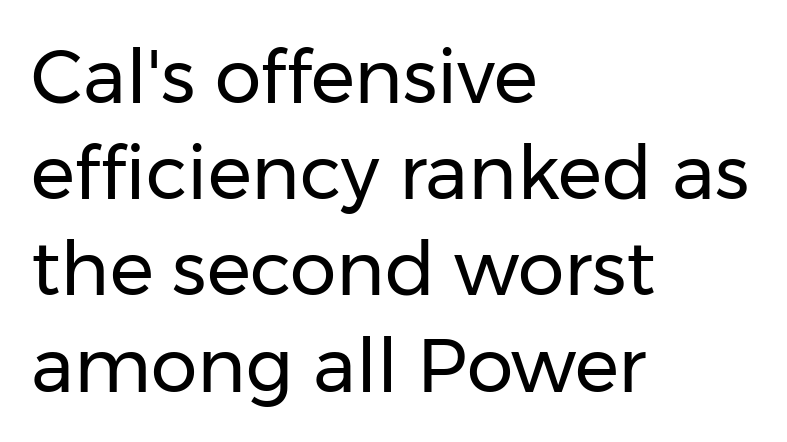
The passage shown is typed in a proportional face where columns would drift. Letter spacing: default. Does the copy run flush right? No — it runs flush left. On a weight scale, this lands at 450 or below. Characters remain perfectly vertical along every line. Leading matches the norm, producing a regular column.
